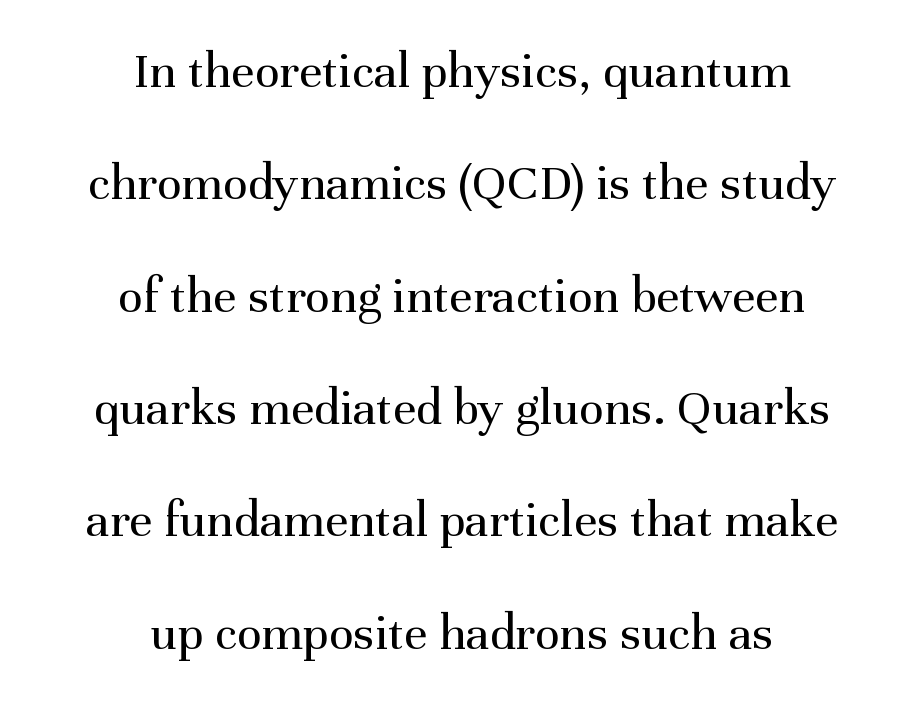
The image shows 52 px regular-weight serif type, upright; set centered, loose line spacing (2.16x), normal letter spacing, not underlined; medium stroke contrast and a medium x-height.
